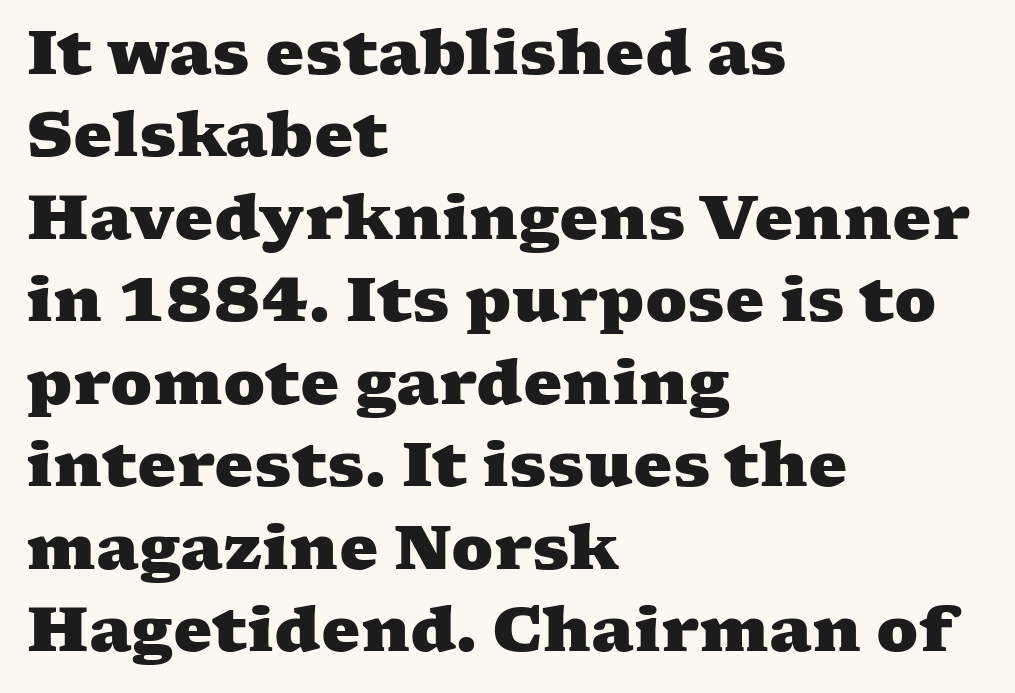
Q: Is the text bold? A: Yes.
Q: Is the typeface a serif or a sans-serif typeface? A: Serif.
Q: Is the text underlined? A: No.
Q: How is the paragraph aligned? A: Left-aligned.
Q: Is the spacing between letters normal or unusually wide? A: Normal.
Q: Is the spacing between lines tight, normal or loose? A: Normal.
Q: Width (condensed, normal, or wide)? A: Wide.
Q: Stroke contrast? A: Medium.
Q: x-height? A: Medium.
Q: Monospaced? A: No.
